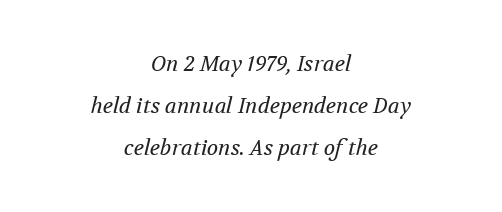
The image shows 21 px text type, italic (leaning right); set centered, loose line spacing (2.0x), normal letter spacing, not underlined.
